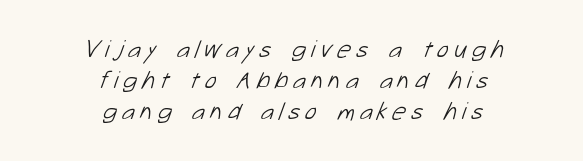
Weight: not bold — regular or lighter. The words here are not underlined. The setting favours the middle, as headings and verse often do.
